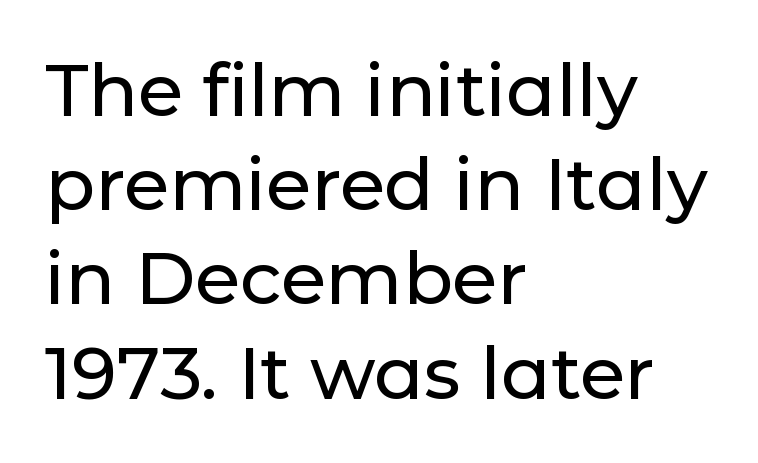
The type family on display is of the sans-serif kind. The letterforms sit shoulder to shoulder at normal distance. The block of text has a typical density, with ordinary space between rows. This is roman type, the default non-slanted kind. Character widths vary here, with narrow letters taking less room than wide ones.
